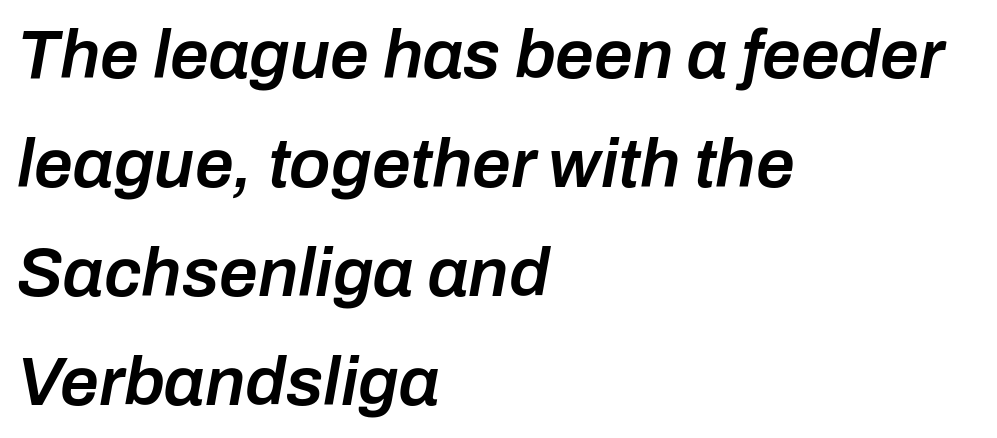
{"italic": "yes", "lean": "right", "slant_degrees": 10, "bold": "semi", "weight": "semibold", "width": "normal", "stroke_contrast": "low", "x_height": "medium", "monospaced": "no", "underline": "no", "align": "left", "line_spacing": "normal", "line_spacing_ratio": 1.58, "letter_spacing": "normal", "letter_spacing_em": 0.0, "glyph_px": 69}
